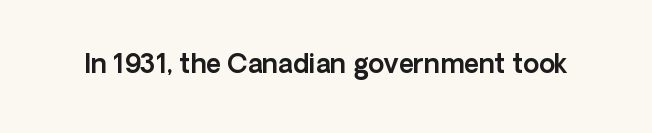
Is there any slant? The stems are plumb. Descenders are the only things crossing below the line. The line texture is even and compact thanks to regular tracking.
